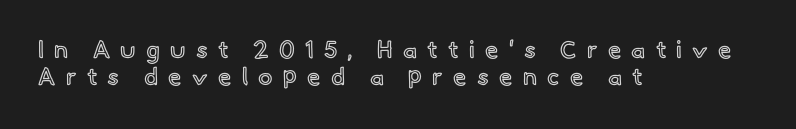
The text block is weighted toward the left margin, trailing off unevenly rightward. Plain, unruled lines of type. Style check: upright. Between one letter and the next there's a generous, obvious gap. How would I describe the line gaps? Narrow and economical.
